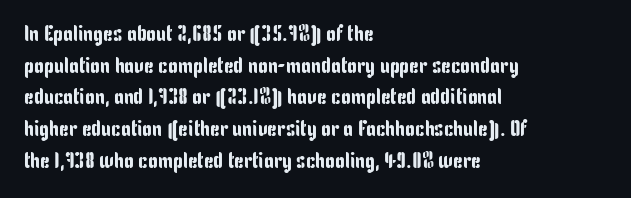
Ordinary non-slanted type is in use. Letter spacing: default. This sample is left-justified, so line endings fall wherever the words run out. Underline: absent. Successive baselines arrive at the customary interval.
